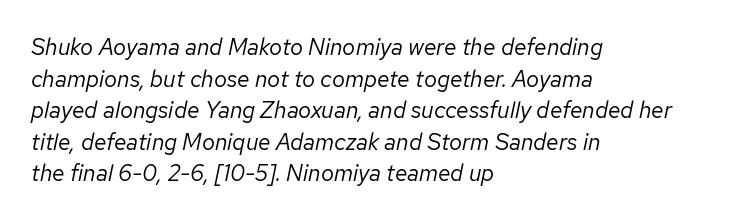
{"italic": "yes", "lean": "right", "slant_degrees": 12, "bold": "no", "underline": "no", "align": "left", "line_spacing": "normal", "line_spacing_ratio": 1.37, "letter_spacing": "normal", "letter_spacing_em": 0.0, "glyph_px": 23}
